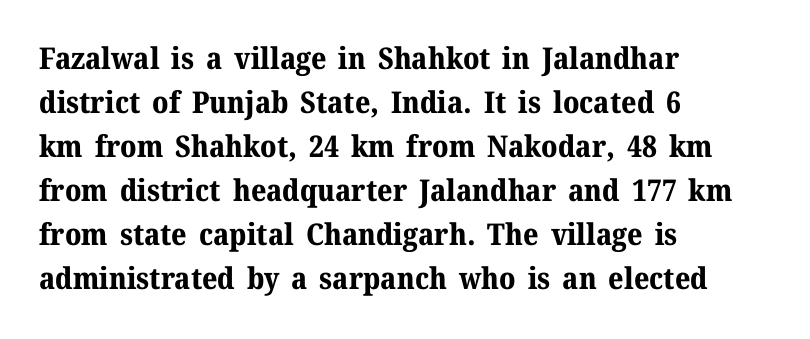
{"serif": "yes", "italic": "no", "bold": "yes", "weight": "bold", "width": "normal", "stroke_contrast": "medium", "x_height": "medium", "monospaced": "no", "underline": "no", "align": "left", "line_spacing": "normal", "line_spacing_ratio": 1.47, "letter_spacing": "normal", "letter_spacing_em": 0.0, "glyph_px": 30}
